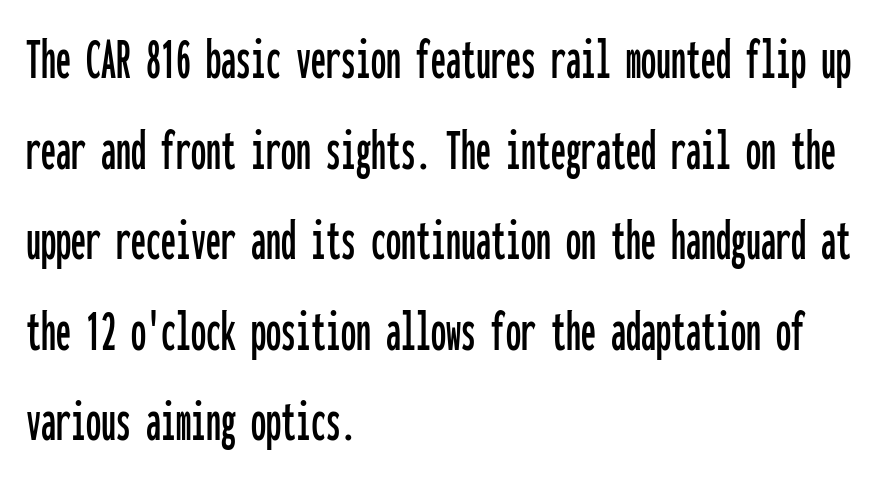
Q: Is the text italic (slanted)? A: No, it is upright.
Q: Is the typeface a serif or a sans-serif typeface? A: Sans-serif.
Q: Is the text underlined? A: No.
Q: How is the paragraph aligned? A: Left-aligned.
Q: Is the spacing between letters normal or unusually wide? A: Normal.
Q: Is the spacing between lines tight, normal or loose? A: Normal.
Q: Width (condensed, normal, or wide)? A: Condensed.
Q: Stroke contrast? A: Low.
Q: x-height? A: Medium.
Q: Monospaced? A: Yes.
